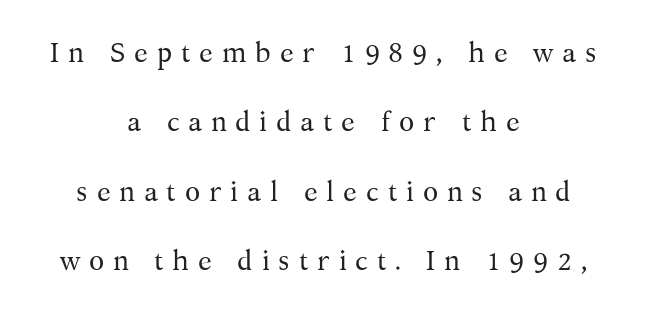
The gap between lines stays unmarked. The face used here is proportionally spaced, like ordinary book or web type. Neither beginnings nor endings align; midpoints do. The strokes carry an ordinary text weight at most.
